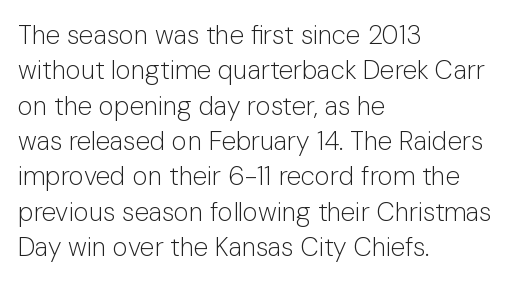
{"italic": "no", "bold": "no", "underline": "no", "align": "left", "line_spacing": "normal", "line_spacing_ratio": 1.36, "letter_spacing": "normal", "letter_spacing_em": 0.0, "glyph_px": 26}
